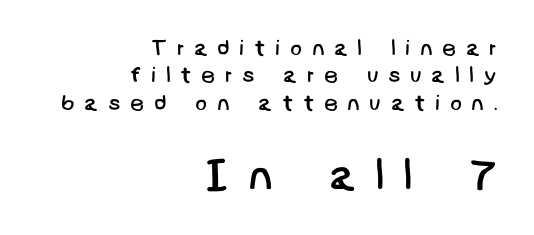
Q: Is the text bold? A: No.
Q: Is the typeface a serif or a sans-serif typeface? A: Sans-serif.
Q: Is the text underlined? A: No.
Q: How is the paragraph aligned? A: Right-aligned.
Q: Is the spacing between letters normal or unusually wide? A: Unusually wide.
Q: Is the spacing between lines tight, normal or loose? A: Normal.
Q: Which block of text is set in a larger size, the first (top) or the second (bottom)? A: The second (bottom) one.
Q: Width (condensed, normal, or wide)? A: Normal.
Q: Stroke contrast? A: Low.
Q: x-height? A: Large.
